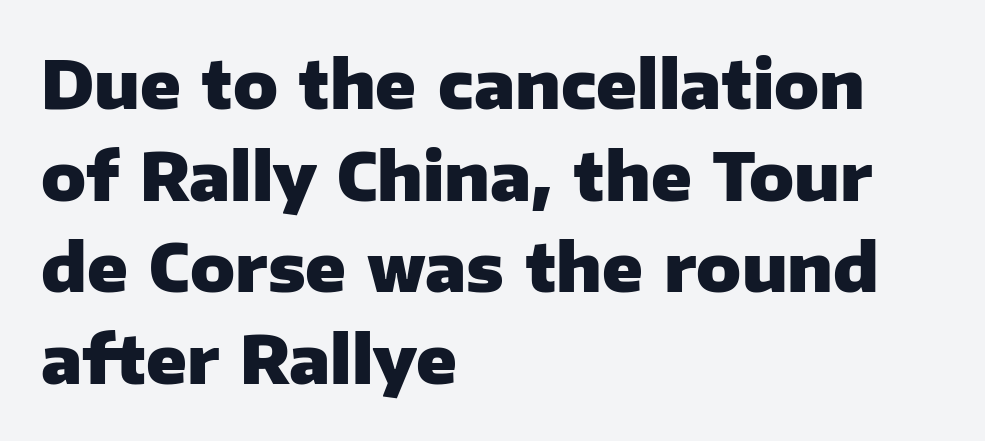
Q: Is the text bold? A: Yes.
Q: Is the text italic (slanted)? A: No, it is upright.
Q: Is the typeface a serif or a sans-serif typeface? A: Sans-serif.
Q: Is the text underlined? A: No.
Q: How is the paragraph aligned? A: Left-aligned.
Q: Is the spacing between letters normal or unusually wide? A: Normal.
Q: Is the spacing between lines tight, normal or loose? A: Normal.
Q: Width (condensed, normal, or wide)? A: Normal.
Q: Stroke contrast? A: Low.
Q: x-height? A: Medium.
Q: Monospaced? A: No.
